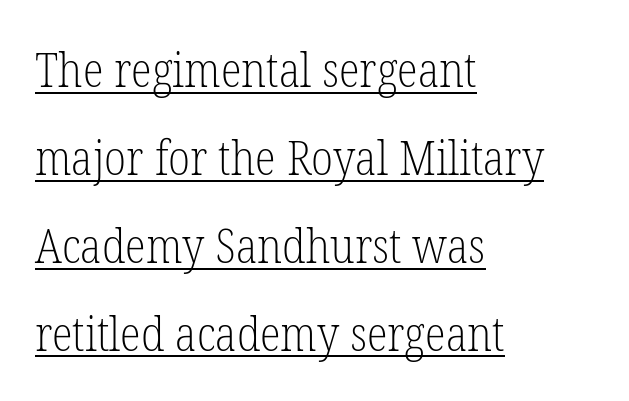
Each line of the rendering has a horizontal stroke beneath the glyphs. Type style note: has serifs. Is this a fixed-width face? No — the glyphs have proportional, varying widths. Is there any slant? The stems are plumb. Nothing unusual about the tracking: characters are spaced as the font intends.
